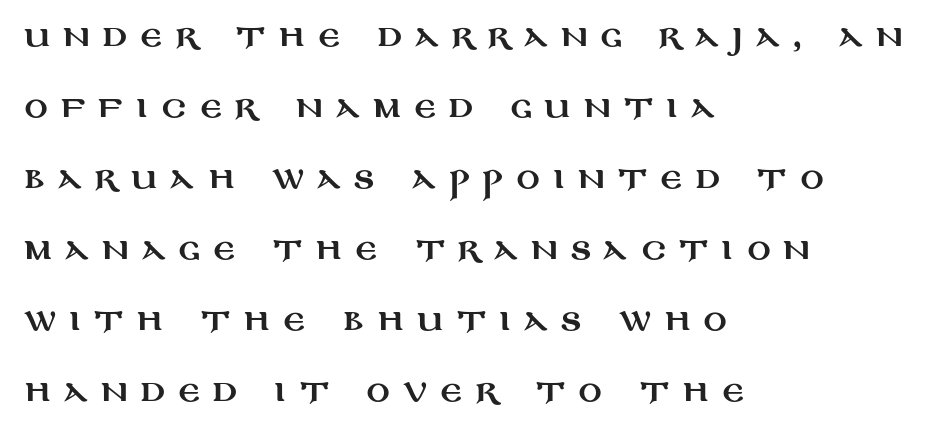
The image shows 29 px wide sans-serif type, upright; set left-aligned, loose line spacing (2.45x), unusually wide letter spacing (+0.45 em), not underlined; medium stroke contrast and a large x-height.
